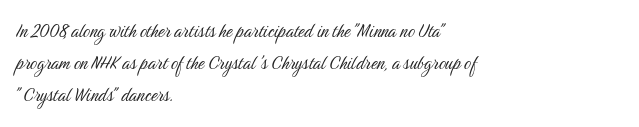
Q: Is the text bold? A: No.
Q: Is the text italic (slanted)? A: Yes.
Q: Is the text underlined? A: No.
Q: How is the paragraph aligned? A: Left-aligned.
Q: Is the spacing between letters normal or unusually wide? A: Normal.
Q: Is the spacing between lines tight, normal or loose? A: Normal.
